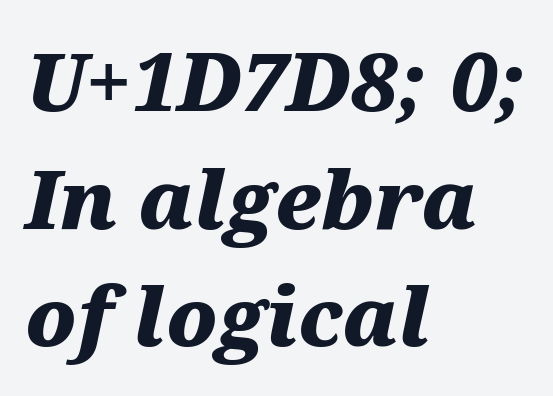
{"italic": "yes", "lean": "right", "slant_degrees": 12, "bold": "yes", "weight": "heavy", "width": "wide", "stroke_contrast": "medium", "x_height": "medium", "monospaced": "no", "underline": "no", "align": "left", "line_spacing": "normal", "line_spacing_ratio": 1.47, "letter_spacing": "normal", "letter_spacing_em": 0.0, "glyph_px": 80}
